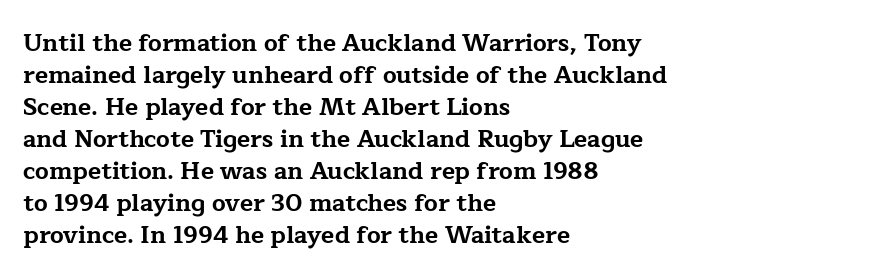
Q: Is the text bold? A: Yes.
Q: Is the text italic (slanted)? A: No, it is upright.
Q: Is the text underlined? A: No.
Q: How is the paragraph aligned? A: Left-aligned.
Q: Is the spacing between letters normal or unusually wide? A: Normal.
Q: Is the spacing between lines tight, normal or loose? A: Normal.
